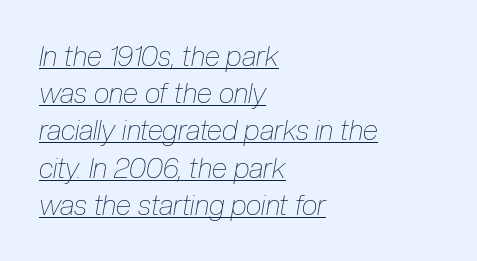
The image shows 28 px thin, condensed type, italic (leaning right); set left-aligned, normal line spacing (1.33x), normal letter spacing, underlined; low stroke contrast and a medium x-height.
